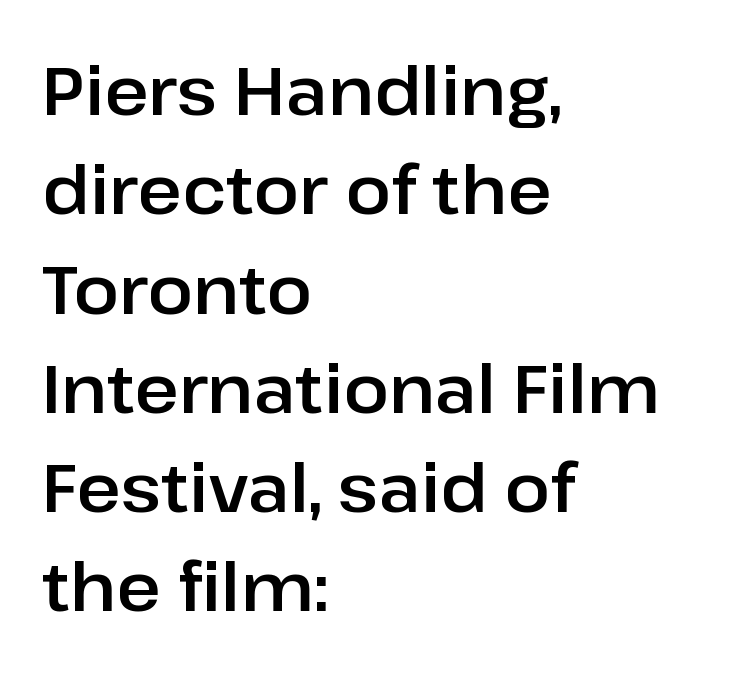
A normal amount of white space separates one row of letters from the next. Compared with typical body copy, the letter spacing here is the same. Teacher's note: observe the even left margin — that is flush-left alignment. Note the varied advance widths — an 'i' is clearly narrower than an 'm'. What kind of face is this? One without serifs — a sans. A bare baseline throughout the passage.
